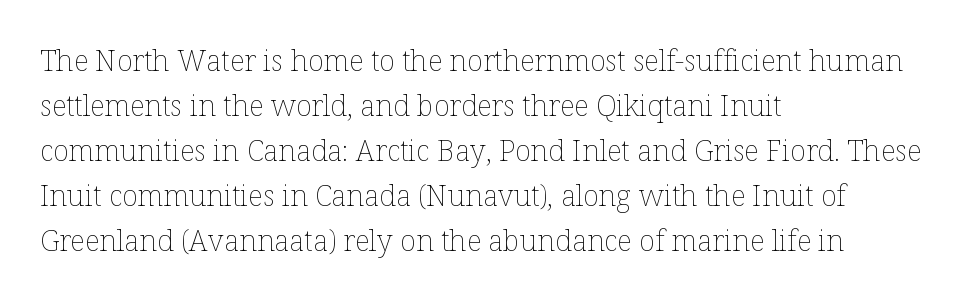
Q: Is the text bold? A: No.
Q: Is the text italic (slanted)? A: No, it is upright.
Q: Is the text underlined? A: No.
Q: How is the paragraph aligned? A: Left-aligned.
Q: Is the spacing between letters normal or unusually wide? A: Normal.
Q: Is the spacing between lines tight, normal or loose? A: Normal.
Q: Width (condensed, normal, or wide)? A: Normal.
Q: Stroke contrast? A: Low.
Q: x-height? A: Medium.
Q: Monospaced? A: No.
